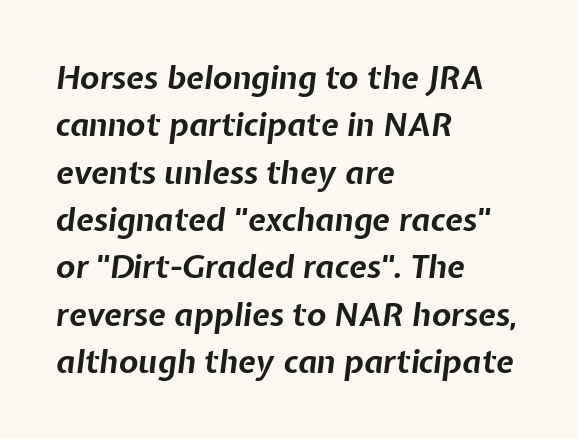
The image shows 32 px bold type, italic (leaning right); set left-aligned, normal line spacing (1.48x), normal letter spacing, not underlined; low stroke contrast and a medium x-height.
